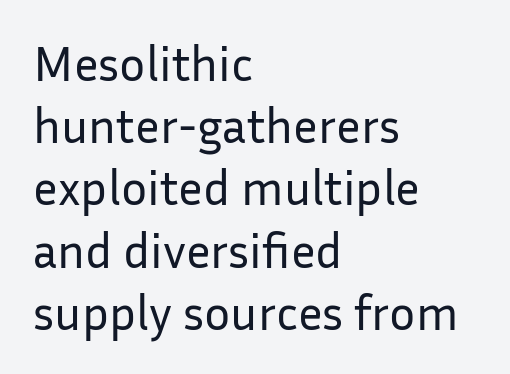
You can tell it's not italic because the verticals are truly vertical. The passage shown is typeset with a sans-serif family. You could call the tracking neutral — neither tight nor loose. These lines sit exactly where default settings would place them. Unbolded letterforms with no extra heft.
